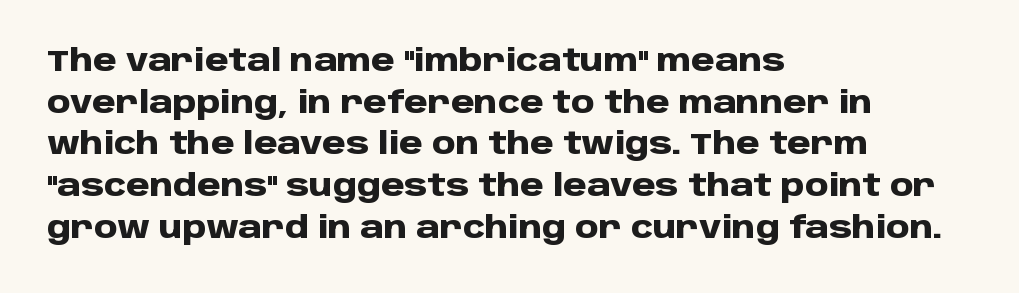
The image shows 30 px heavy sans-serif type, upright; set left-aligned, normal line spacing (1.39x), normal letter spacing, not underlined; low stroke contrast and a large x-height.
